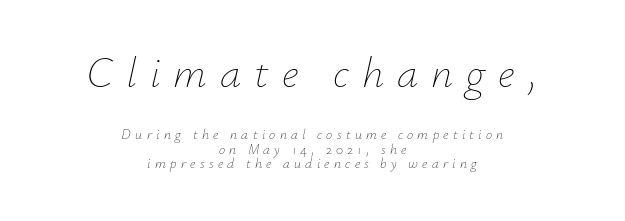
Q: Is the text bold? A: No.
Q: Is the text italic (slanted)? A: Yes, it leans right by about 12 degrees.
Q: Is the text underlined? A: No.
Q: How is the paragraph aligned? A: Centered.
Q: Is the spacing between letters normal or unusually wide? A: Unusually wide.
Q: Is the spacing between lines tight, normal or loose? A: Tight.
Q: Which block of text is set in a larger size, the first (top) or the second (bottom)? A: The first (top) one.
Q: Width (condensed, normal, or wide)? A: Normal.
Q: Stroke contrast? A: Low.
Q: x-height? A: Small.
Q: Monospaced? A: No.
